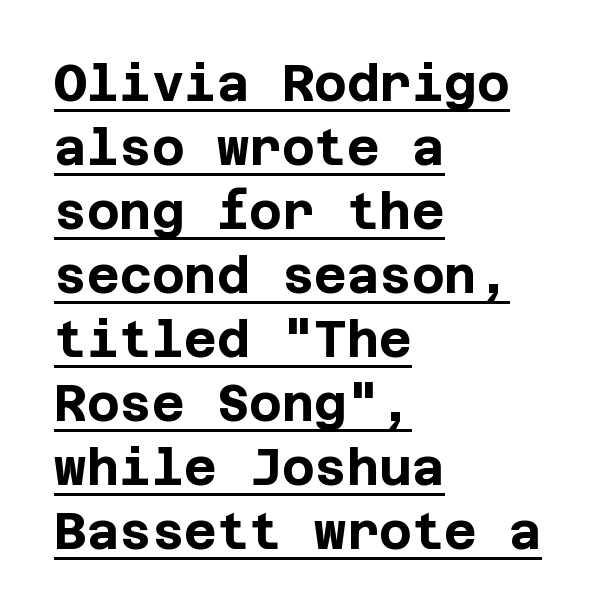
Q: Is the text bold? A: Yes.
Q: Is the text italic (slanted)? A: No, it is upright.
Q: Is the typeface a serif or a sans-serif typeface? A: Sans-serif.
Q: Is the text underlined? A: Yes.
Q: How is the paragraph aligned? A: Left-aligned.
Q: Is the spacing between letters normal or unusually wide? A: Normal.
Q: Is the spacing between lines tight, normal or loose? A: Normal.
Q: Width (condensed, normal, or wide)? A: Normal.
Q: Stroke contrast? A: Low.
Q: x-height? A: Large.
